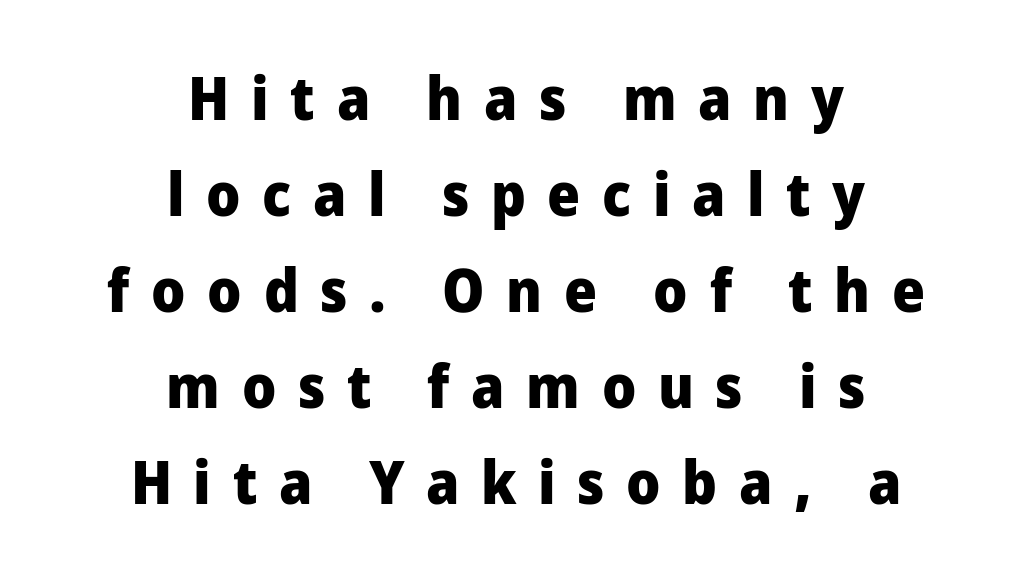
The image shows 60 px heavy sans-serif type, upright; set centered, normal line spacing (1.6x), unusually wide letter spacing (+0.36 em), not underlined; low stroke contrast and a medium x-height.
